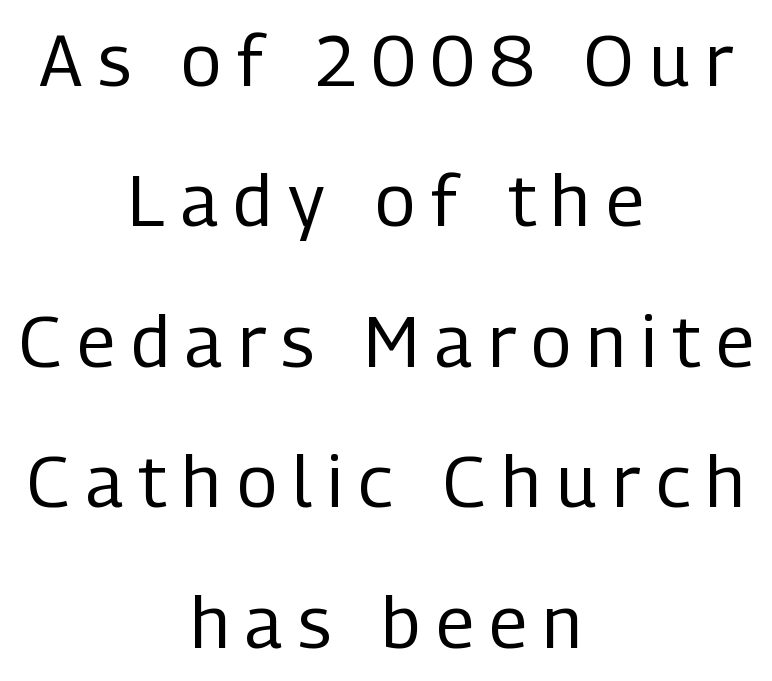
Q: Is the text bold? A: No.
Q: Is the text italic (slanted)? A: No, it is upright.
Q: Is the typeface a serif or a sans-serif typeface? A: Sans-serif.
Q: Is the text underlined? A: No.
Q: How is the paragraph aligned? A: Centered.
Q: Is the spacing between letters normal or unusually wide? A: Unusually wide.
Q: Is the spacing between lines tight, normal or loose? A: Loose.
Q: Width (condensed, normal, or wide)? A: Condensed.
Q: Stroke contrast? A: Low.
Q: x-height? A: Medium.
Q: Monospaced? A: No.
